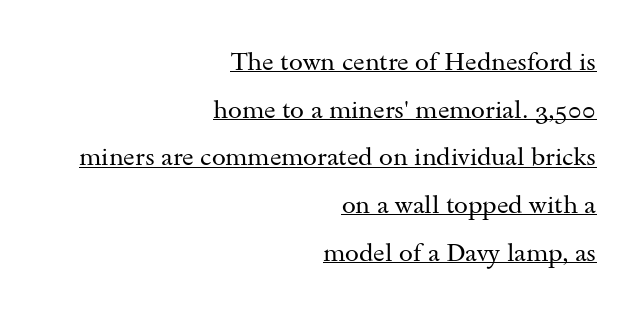
Q: Is the text bold? A: No.
Q: Is the text italic (slanted)? A: No, it is upright.
Q: Is the text underlined? A: Yes.
Q: How is the paragraph aligned? A: Right-aligned.
Q: Is the spacing between letters normal or unusually wide? A: Normal.
Q: Is the spacing between lines tight, normal or loose? A: Loose.
